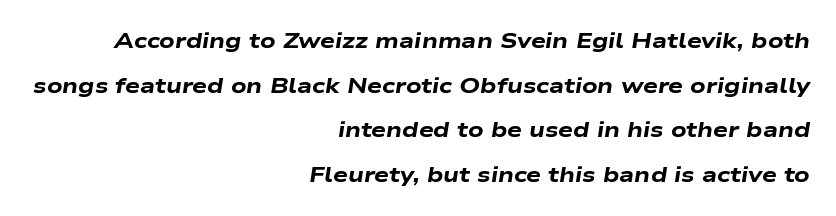
This block would shrink considerably if given ordinary leading; it's expanded now. The font is running at its bold setting. The glyphs are unaccompanied by any horizontal stroke below them. If you drew a ruler down the right edge, every line would touch it. Look at the tracking — it's just the regular setting, nothing added.
